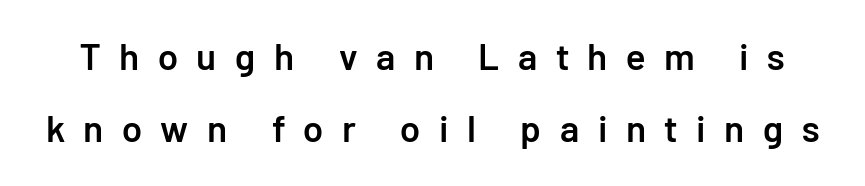
Q: Is the text bold? A: Semi-bold.
Q: Is the text italic (slanted)? A: No, it is upright.
Q: Is the typeface a serif or a sans-serif typeface? A: Sans-serif.
Q: Is the text underlined? A: No.
Q: Is the spacing between letters normal or unusually wide? A: Unusually wide.
Q: Is the spacing between lines tight, normal or loose? A: Loose.
Q: Width (condensed, normal, or wide)? A: Normal.
Q: Stroke contrast? A: Low.
Q: x-height? A: Medium.
Q: Monospaced? A: No.
